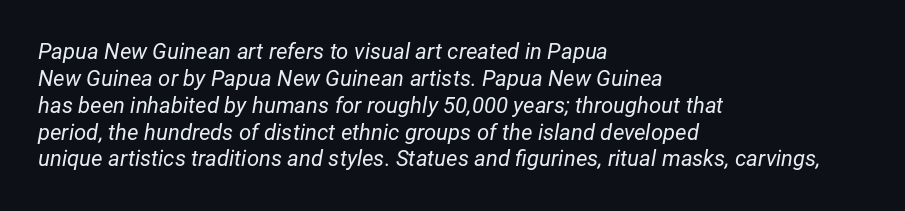
The image shows 22 px text type, italic (leaning right); set left-aligned, line spacing 1.22x, normal letter spacing, not underlined.
